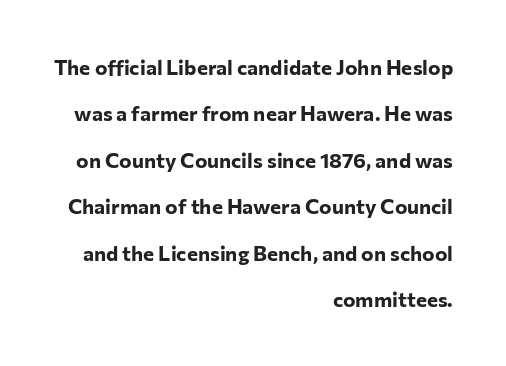
{"italic": "no", "bold": "yes", "underline": "no", "align": "right", "line_spacing": "loose", "line_spacing_ratio": 2.21, "letter_spacing": "normal", "letter_spacing_em": 0.0, "glyph_px": 21}
